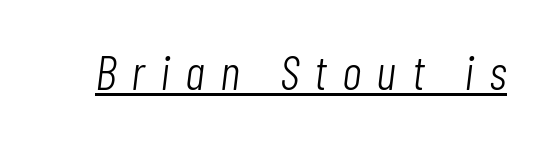
{"italic": "yes", "lean": "right", "slant_degrees": 7, "bold": "no", "weight": "light", "width": "condensed", "stroke_contrast": "low", "x_height": "medium", "monospaced": "no", "underline": "yes", "letter_spacing": "wide", "letter_spacing_em": 0.31, "glyph_px": 49}
